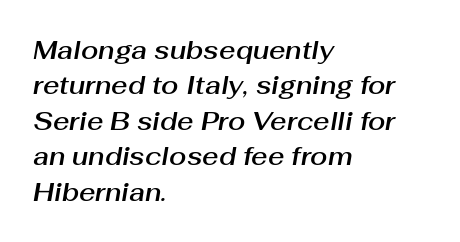
The image shows 25 px text type, italic (leaning right); set left-aligned, normal line spacing (1.42x), normal letter spacing, not underlined.
